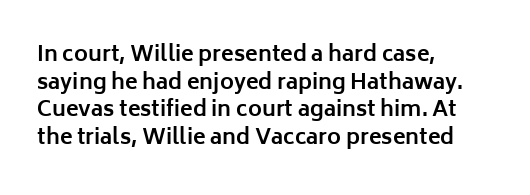
{"italic": "no", "bold": "yes", "underline": "no", "align": "left", "line_spacing": "normal", "line_spacing_ratio": 1.31, "letter_spacing": "normal", "letter_spacing_em": 0.0, "glyph_px": 21}
